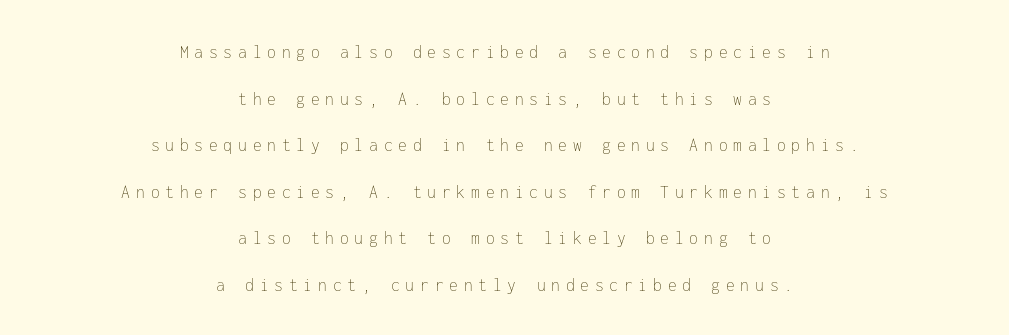
Q: Is the text bold? A: No.
Q: Is the text italic (slanted)? A: No, it is upright.
Q: Is the text underlined? A: No.
Q: How is the paragraph aligned? A: Centered.
Q: Is the spacing between letters normal or unusually wide? A: Unusually wide.
Q: Is the spacing between lines tight, normal or loose? A: Loose.
